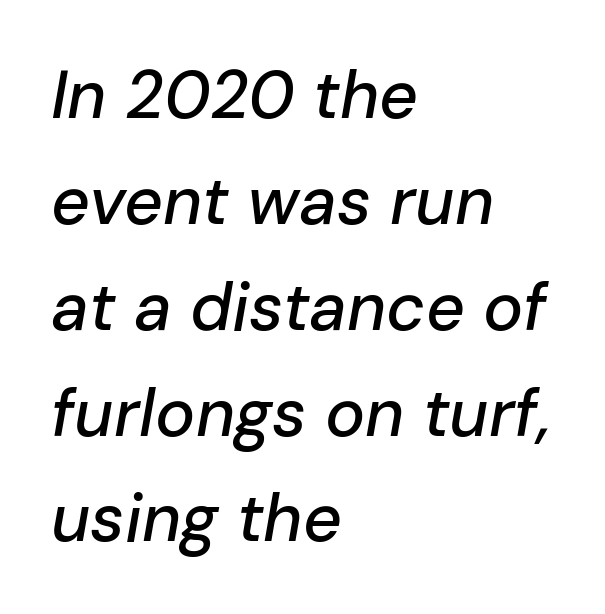
The image shows 67 px text type, italic (leaning right); set left-aligned, normal line spacing (1.58x), normal letter spacing, not underlined; low stroke contrast and a medium x-height.
